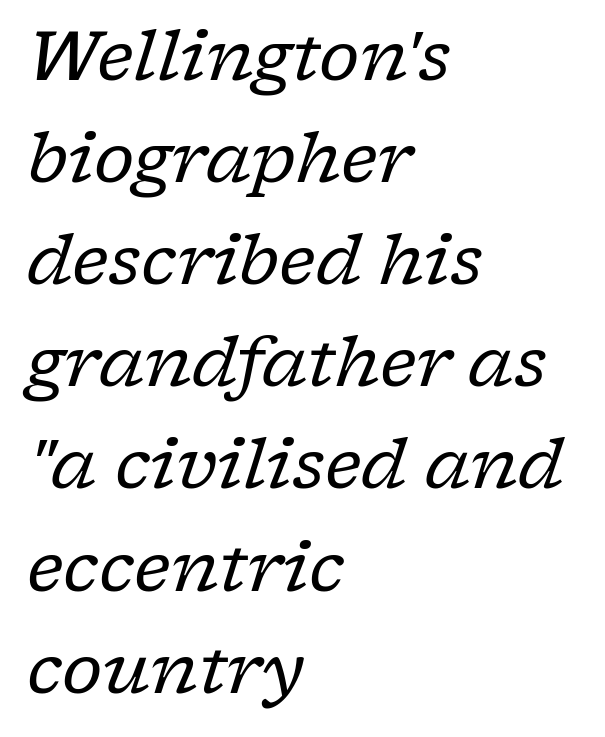
{"serif": "yes", "italic": "yes", "lean": "right", "slant_degrees": 17, "bold": "no", "weight": "regular", "width": "normal", "stroke_contrast": "low", "x_height": "medium", "monospaced": "no", "underline": "no", "align": "left", "line_spacing": "normal", "line_spacing_ratio": 1.48, "letter_spacing": "normal", "letter_spacing_em": 0.0, "glyph_px": 69}
